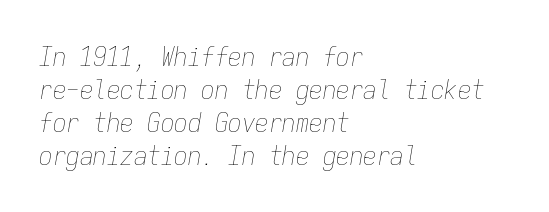
The image shows 27 px text type, italic (leaning right); set left-aligned, line spacing 1.22x, normal letter spacing, not underlined.
